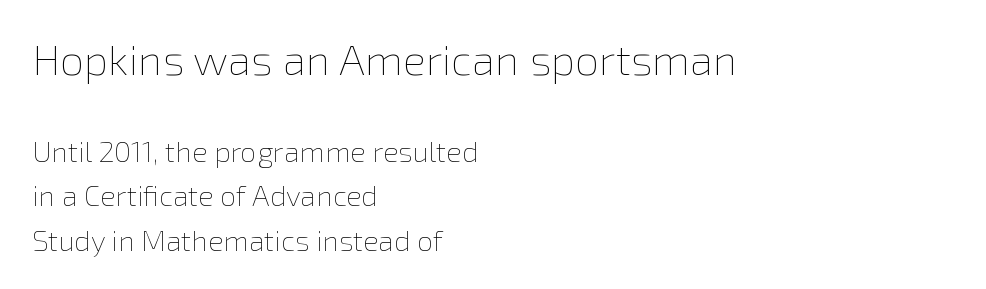
The strokes are not fattened; the text isn't bold. Each new line begins a customary step beneath the previous one. This sample uses plain, unmodified letter spacing. Size hierarchy here favors the leading block over the trailing one. Italic: no, the glyphs are upright roman.
